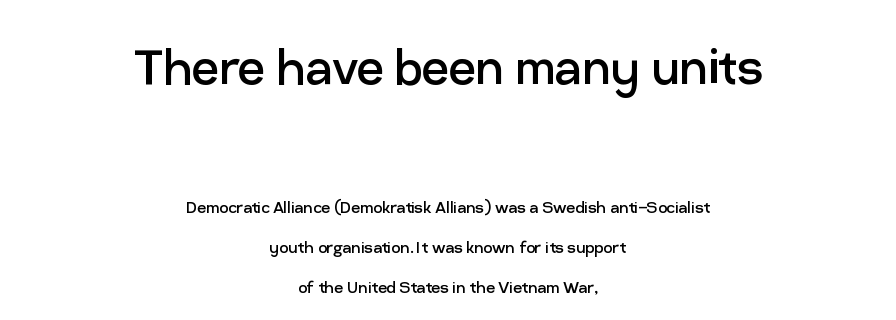
The rendering shows plain stroke endings on the letterforms — a sans-serif design. Stroke mass is kept to a normal reading level or below. The vertical gap from one line to the next is large. Style check: upright. These lines are rendered in a variable-pitch font.
